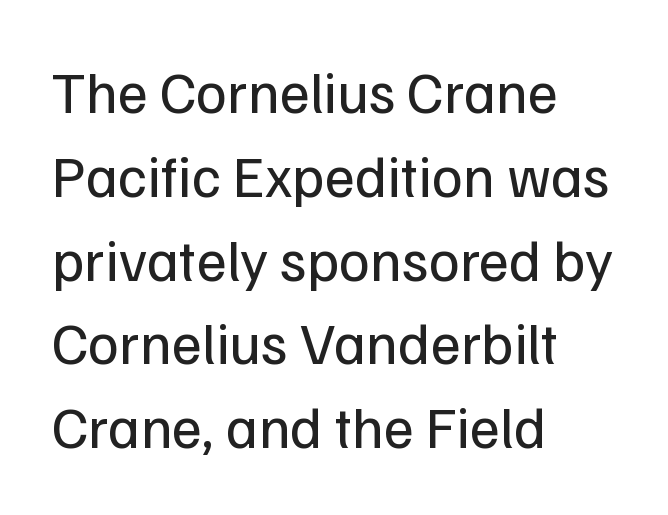
{"serif": "no", "italic": "no", "bold": "no", "weight": "regular", "width": "normal", "stroke_contrast": "low", "x_height": "medium", "monospaced": "no", "underline": "no", "align": "left", "line_spacing": "normal", "line_spacing_ratio": 1.42, "letter_spacing": "normal", "letter_spacing_em": 0.0, "glyph_px": 59}
